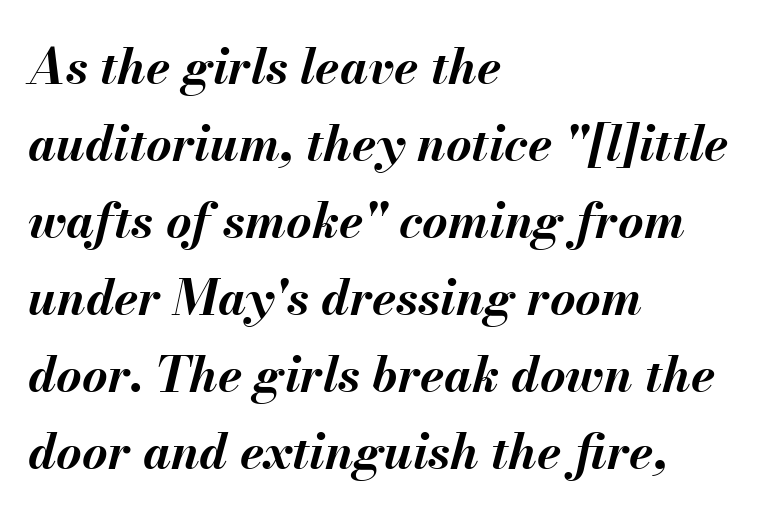
{"italic": "yes", "lean": "right", "slant_degrees": 13, "bold": "yes", "weight": "bold", "width": "normal", "stroke_contrast": "medium", "x_height": "small", "monospaced": "no", "underline": "no", "align": "left", "line_spacing": "normal", "line_spacing_ratio": 1.57, "letter_spacing": "normal", "letter_spacing_em": 0.0, "glyph_px": 49}
